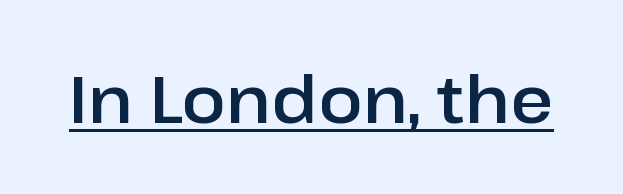
{"serif": "no", "italic": "no", "width": "normal", "stroke_contrast": "low", "x_height": "medium", "monospaced": "no", "underline": "yes", "letter_spacing": "normal", "letter_spacing_em": 0.0, "glyph_px": 66}
